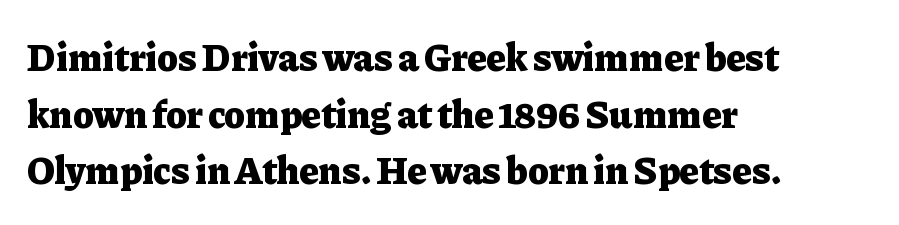
Q: Is the text bold? A: Yes.
Q: Is the text italic (slanted)? A: No, it is upright.
Q: Is the typeface a serif or a sans-serif typeface? A: Serif.
Q: Is the text underlined? A: No.
Q: How is the paragraph aligned? A: Left-aligned.
Q: Is the spacing between letters normal or unusually wide? A: Normal.
Q: Is the spacing between lines tight, normal or loose? A: Normal.
Q: Width (condensed, normal, or wide)? A: Normal.
Q: Stroke contrast? A: Low.
Q: x-height? A: Medium.
Q: Monospaced? A: No.
